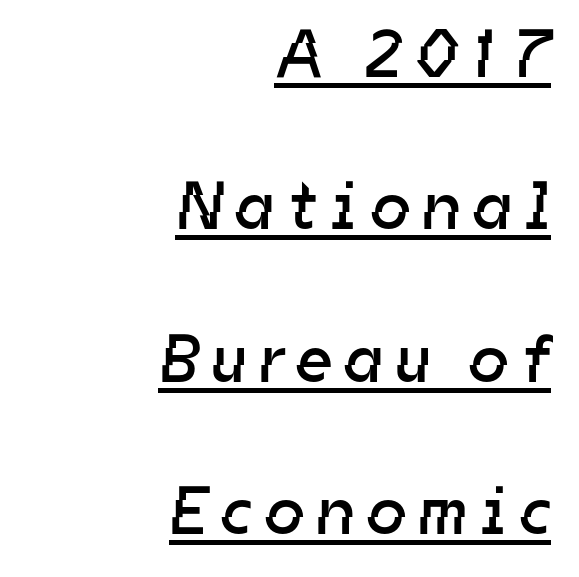
Q: Is the text bold? A: No.
Q: Is the typeface a serif or a sans-serif typeface? A: Sans-serif.
Q: Is the text underlined? A: Yes.
Q: How is the paragraph aligned? A: Right-aligned.
Q: Is the spacing between letters normal or unusually wide? A: Unusually wide.
Q: Is the spacing between lines tight, normal or loose? A: Loose.
Q: Width (condensed, normal, or wide)? A: Normal.
Q: Stroke contrast? A: Low.
Q: x-height? A: Medium.
Q: Monospaced? A: No.
